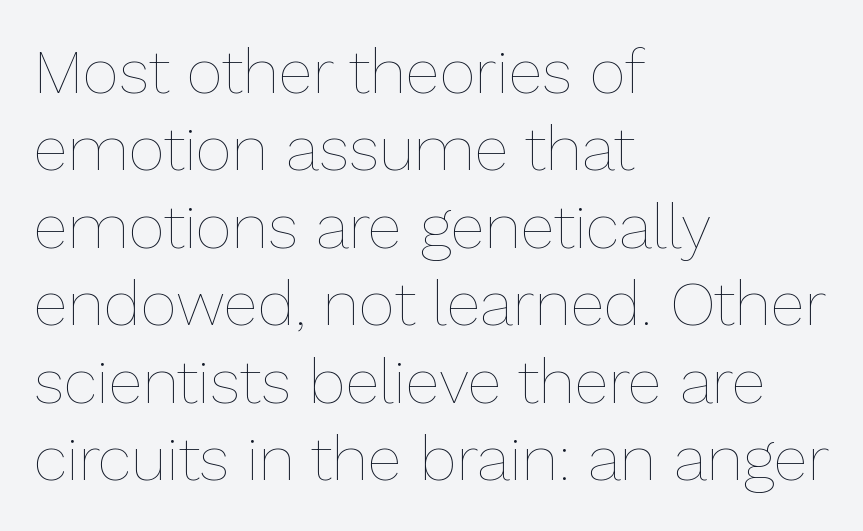
The image shows 63 px thin type, upright; set left-aligned, line spacing 1.23x, normal letter spacing, not underlined; low stroke contrast and a medium x-height.
